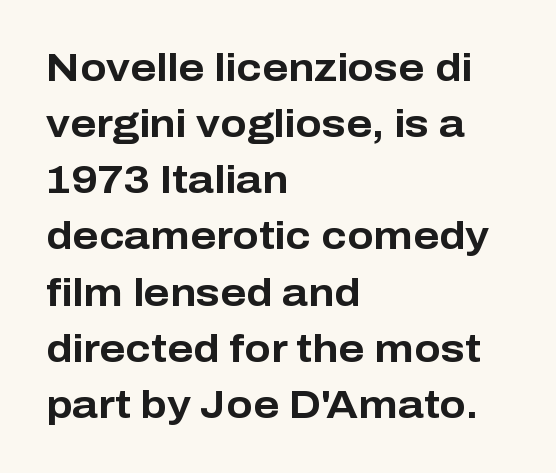
Q: Is the text bold? A: Yes.
Q: Is the text italic (slanted)? A: No, it is upright.
Q: Is the typeface a serif or a sans-serif typeface? A: Sans-serif.
Q: Is the text underlined? A: No.
Q: How is the paragraph aligned? A: Left-aligned.
Q: Is the spacing between letters normal or unusually wide? A: Normal.
Q: Is the spacing between lines tight, normal or loose? A: Normal.
Q: Width (condensed, normal, or wide)? A: Normal.
Q: Stroke contrast? A: Low.
Q: x-height? A: Medium.
Q: Monospaced? A: No.
